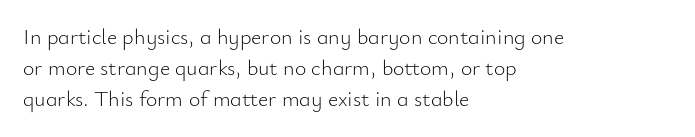
The image shows 22 px text type, upright; set left-aligned, normal line spacing (1.41x), normal letter spacing, not underlined.
